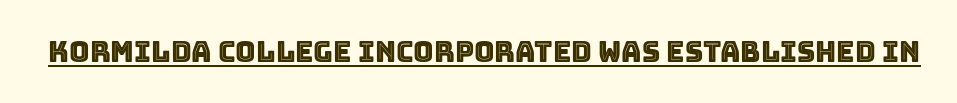
{"italic": "no", "width": "normal", "x_height": "large", "monospaced": "no", "underline": "yes", "letter_spacing": "normal", "letter_spacing_em": 0.0, "glyph_px": 28}
